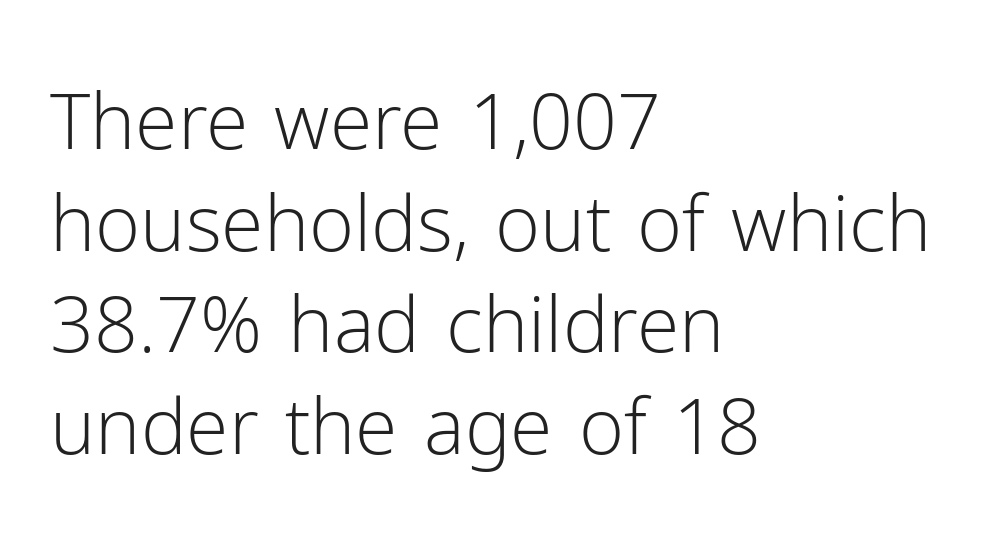
{"serif": "no", "italic": "no", "bold": "no", "weight": "light", "width": "normal", "stroke_contrast": "low", "x_height": "medium", "monospaced": "no", "underline": "no", "align": "left", "line_spacing": "normal", "line_spacing_ratio": 1.32, "letter_spacing": "normal", "letter_spacing_em": 0.0, "glyph_px": 77}
